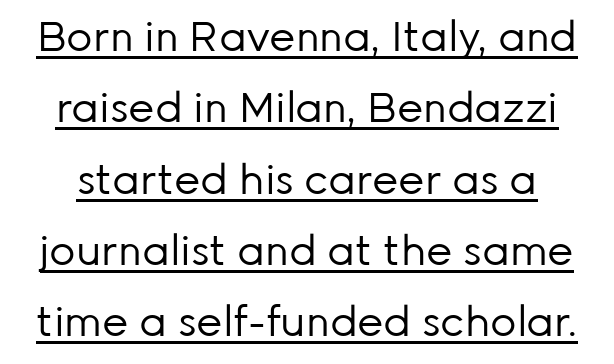
{"serif": "no", "italic": "no", "bold": "no", "weight": "regular", "width": "normal", "stroke_contrast": "low", "x_height": "medium", "monospaced": "no", "underline": "yes", "line_spacing_ratio": 1.74, "letter_spacing": "normal", "letter_spacing_em": 0.0, "glyph_px": 41}
